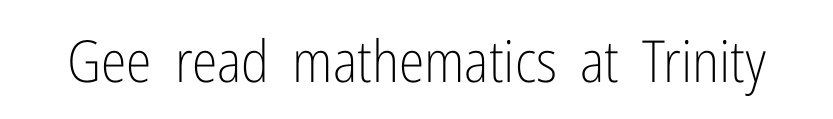
The image shows 58 px light, condensed sans-serif type, upright; set normal letter spacing, not underlined; low stroke contrast and a medium x-height.
